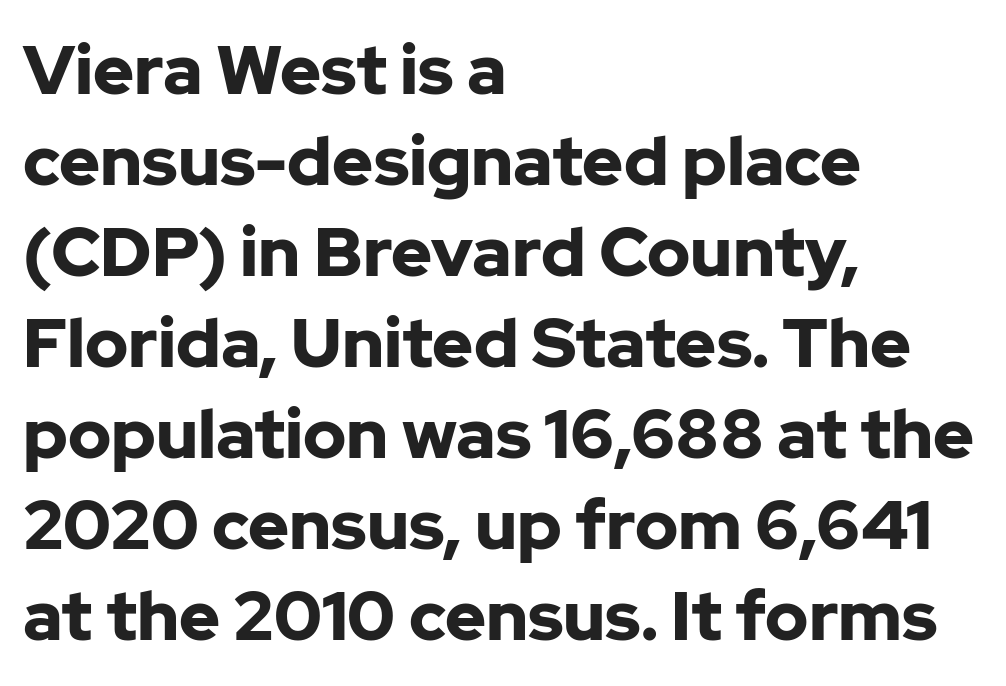
Type without underlining. One-word summary of the alignment: left. In terms of letterform style, serifs are entirely absent. The face used here is proportionally spaced, like ordinary book or web type.
